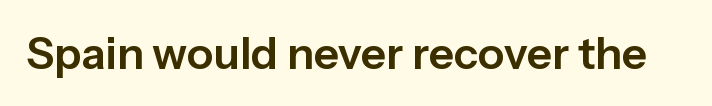
This rendering employs a face without finishing strokes, i.e., a sans-serif. The passage shown is typed in a proportional face where columns would drift. The gaps between neighbouring characters are ordinary and unremarkable. Do the letters lean? They stand straight. This rendering features lettering with no underline.
